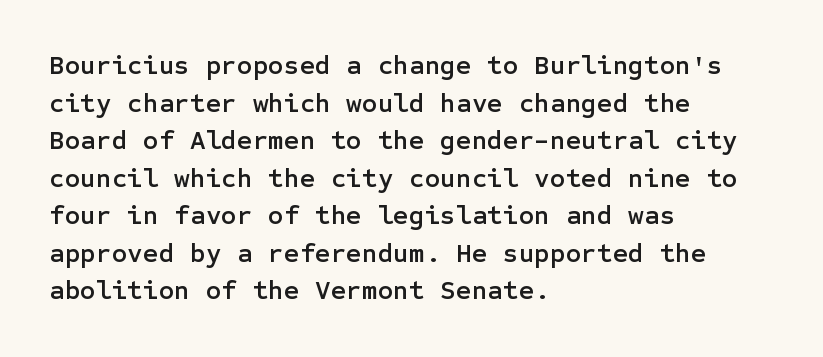
Q: Is the text italic (slanted)? A: No, it is upright.
Q: Is the text underlined? A: No.
Q: How is the paragraph aligned? A: Left-aligned.
Q: Is the spacing between letters normal or unusually wide? A: Normal.
Q: Is the spacing between lines tight, normal or loose? A: Normal.
